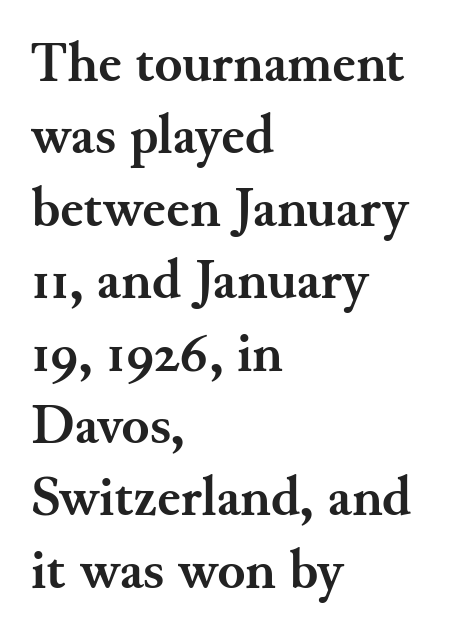
Q: Is the text bold? A: Yes.
Q: Is the text italic (slanted)? A: No, it is upright.
Q: Is the typeface a serif or a sans-serif typeface? A: Serif.
Q: Is the text underlined? A: No.
Q: How is the paragraph aligned? A: Left-aligned.
Q: Is the spacing between letters normal or unusually wide? A: Normal.
Q: Is the spacing between lines tight, normal or loose? A: Normal.
Q: Width (condensed, normal, or wide)? A: Normal.
Q: Stroke contrast? A: Medium.
Q: x-height? A: Small.
Q: Monospaced? A: No.
